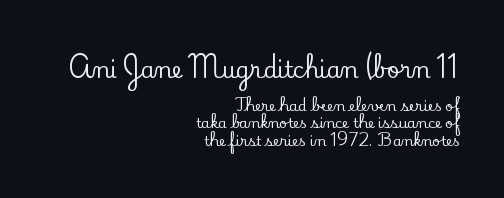
This rendering leaves character spacing at its baseline value. The letters stand upright; this is a roman face. The passage shown is not underscored anywhere. Typeset ragged left — the right edge is the straight one. The rendering shrinks the type as you move from the upper chunk to the lower.
